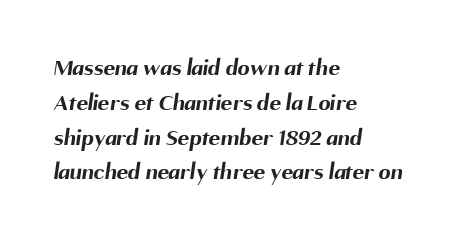
The image shows 24 px bold type; set left-aligned, normal line spacing (1.45x), normal letter spacing, not underlined.
